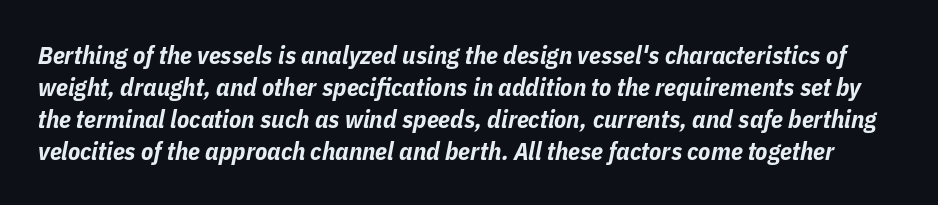
{"italic": "yes", "lean": "right", "slant_degrees": 11, "bold": "yes", "underline": "no", "line_spacing": "normal", "line_spacing_ratio": 1.28, "letter_spacing": "normal", "letter_spacing_em": 0.0, "glyph_px": 25}
